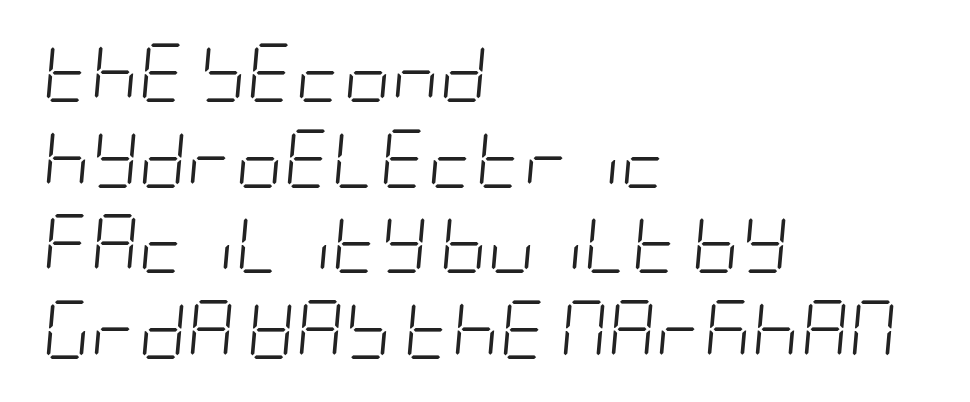
The face used here is rendered with its standard letterfit. Looking at the ascenders, they clearly lean. Unbolded letterforms with no extra heft. Interline gaps are of average width in this sample. All the whitespace from short lines collects on the right.
